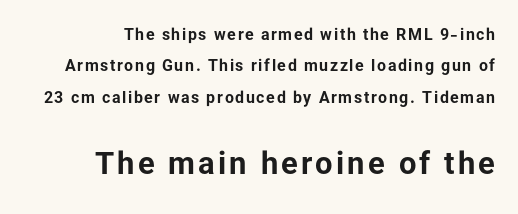
{"serif": "no", "italic": "no", "bold": "yes", "weight": "bold", "width": "normal", "stroke_contrast": "low", "x_height": "medium", "monospaced": "no", "underline": "no", "align": "right", "line_spacing": "loose", "line_spacing_ratio": 1.96, "larger_block": "second", "size_ratio": 1.94, "glyph_px": 31}
